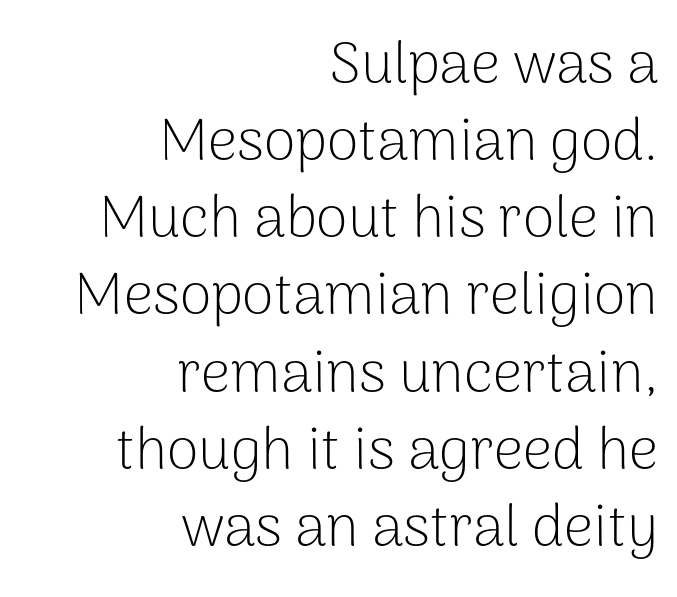
The image shows 58 px light sans-serif type, upright; set right-aligned, normal line spacing (1.33x), normal letter spacing, not underlined; low stroke contrast and a medium x-height.
